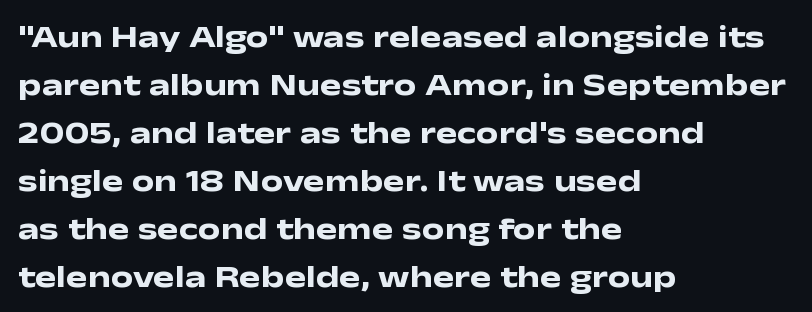
The image shows 32 px heavy, wide sans-serif type, upright; set left-aligned, normal line spacing (1.5x), normal letter spacing, not underlined; low stroke contrast and a medium x-height.
